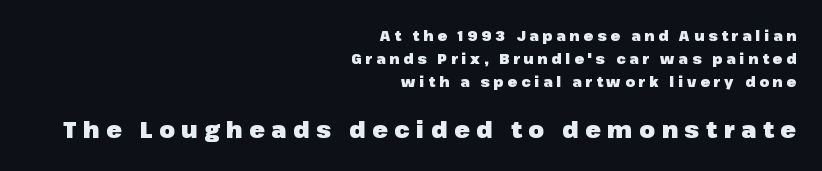
The image shows 23 px bold type, upright; set right-aligned, normal line spacing (1.63x), unusually wide letter spacing (+0.28 em), not underlined; the second (bottom) block is 1.64x larger.
